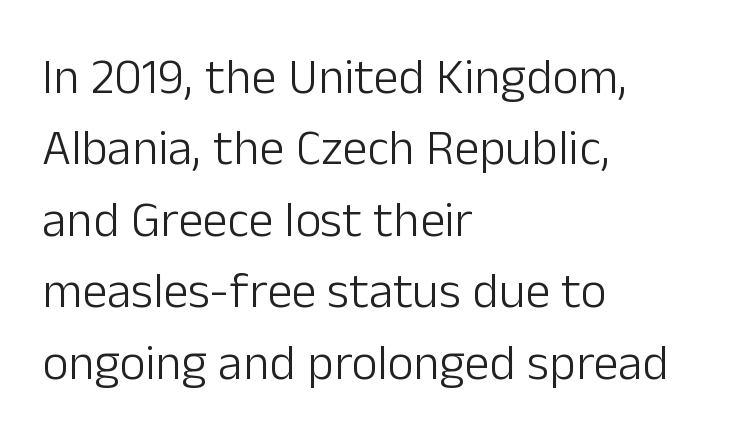
Has an underline been added? It has not. The characters display no serif detailing; their extremities are plain. You could not count columns in this text — the font is proportionally spaced. In terms of leading, this rendering sits right in the middle.
